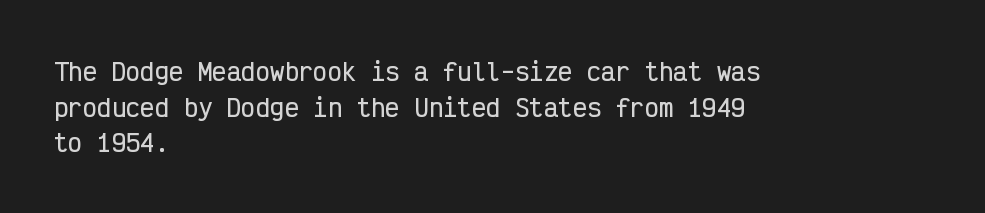
{"italic": "no", "underline": "no", "align": "left", "line_spacing": "normal", "line_spacing_ratio": 1.48, "letter_spacing": "normal", "letter_spacing_em": 0.0, "glyph_px": 24}
